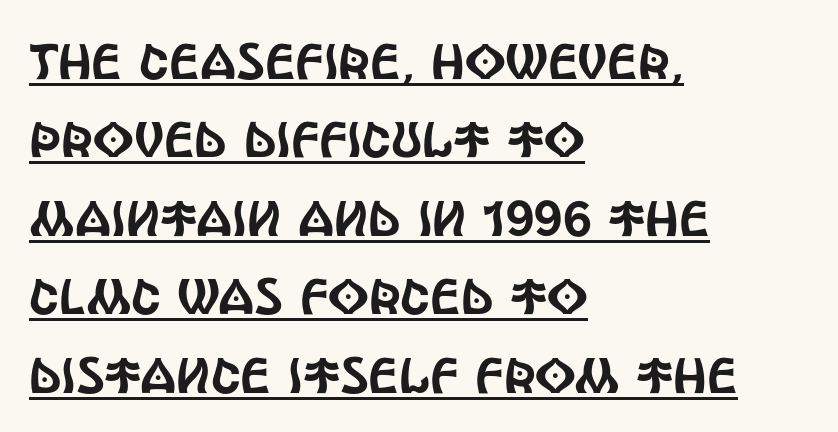
{"serif": "no", "italic": "no", "width": "condensed", "x_height": "large", "monospaced": "no", "underline": "yes", "align": "left", "line_spacing": "normal", "line_spacing_ratio": 1.57, "letter_spacing": "normal", "letter_spacing_em": 0.0, "glyph_px": 50}
